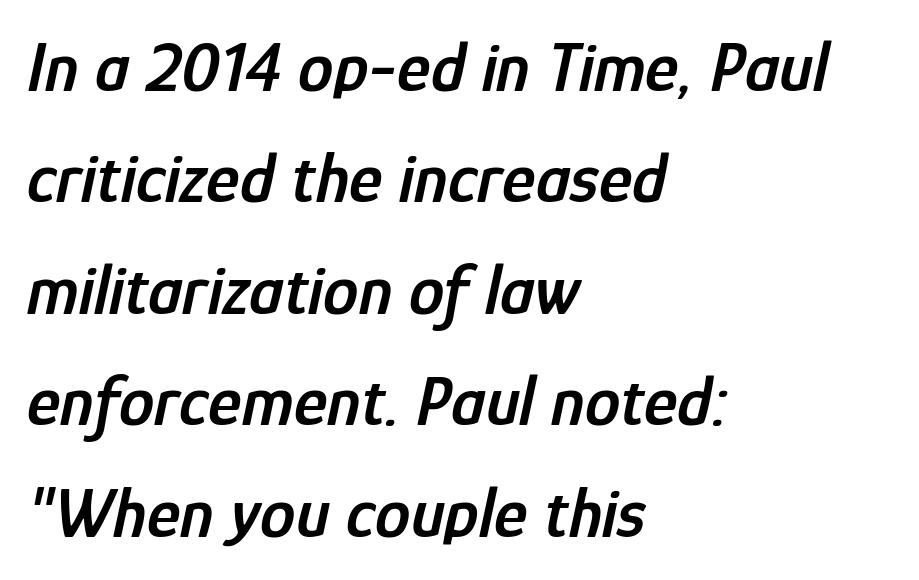
A typesetter would mark this as italic. Honestly, there is no underline to notice here at all. Proportional: the letters do not fall into vertical columns. Rows of type keep a routine distance in the vertical direction. These words are printed semibold, heavier than regular yet not bold. In CSS terms this would be text-align: left.
